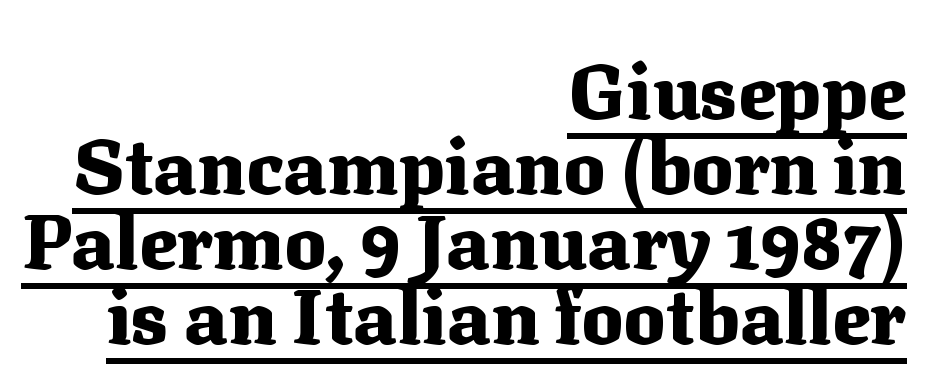
{"serif": "yes", "italic": "no", "bold": "yes", "weight": "heavy", "width": "normal", "stroke_contrast": "medium", "x_height": "medium", "monospaced": "no", "underline": "yes", "align": "right", "line_spacing": "tight", "line_spacing_ratio": 0.96, "letter_spacing": "normal", "letter_spacing_em": 0.0, "glyph_px": 78}
